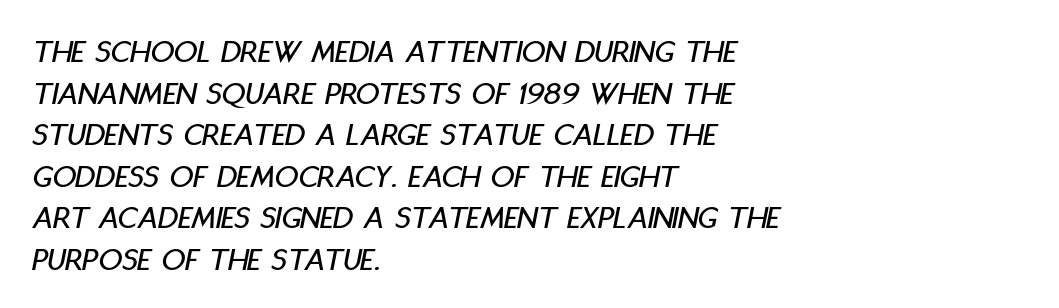
{"italic": "yes", "lean": "right", "slant_degrees": 11, "width": "condensed", "stroke_contrast": "low", "x_height": "large", "monospaced": "no", "underline": "no", "align": "left", "line_spacing": "normal", "line_spacing_ratio": 1.26, "letter_spacing": "normal", "letter_spacing_em": 0.0, "glyph_px": 33}
